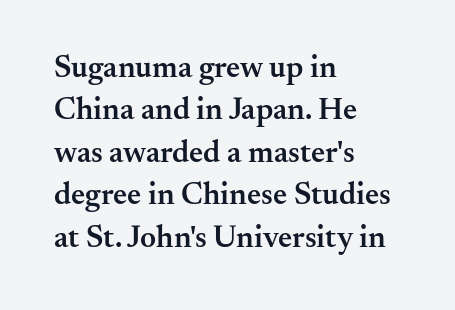
Q: Is the text bold? A: Semi-bold.
Q: Is the text italic (slanted)? A: No, it is upright.
Q: Is the typeface a serif or a sans-serif typeface? A: Serif.
Q: Is the text underlined? A: No.
Q: How is the paragraph aligned? A: Left-aligned.
Q: Is the spacing between letters normal or unusually wide? A: Normal.
Q: Is the spacing between lines tight, normal or loose? A: Normal.
Q: Width (condensed, normal, or wide)? A: Normal.
Q: Stroke contrast? A: Medium.
Q: x-height? A: Small.
Q: Monospaced? A: No.
